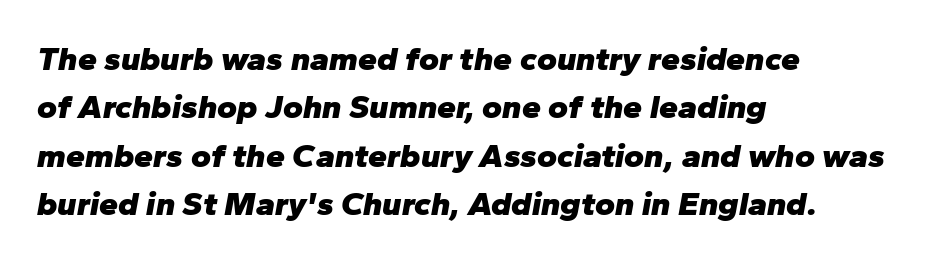
The image shows 34 px heavy type, italic (leaning right); set left-aligned, normal line spacing (1.42x), normal letter spacing, not underlined; low stroke contrast and a medium x-height.
